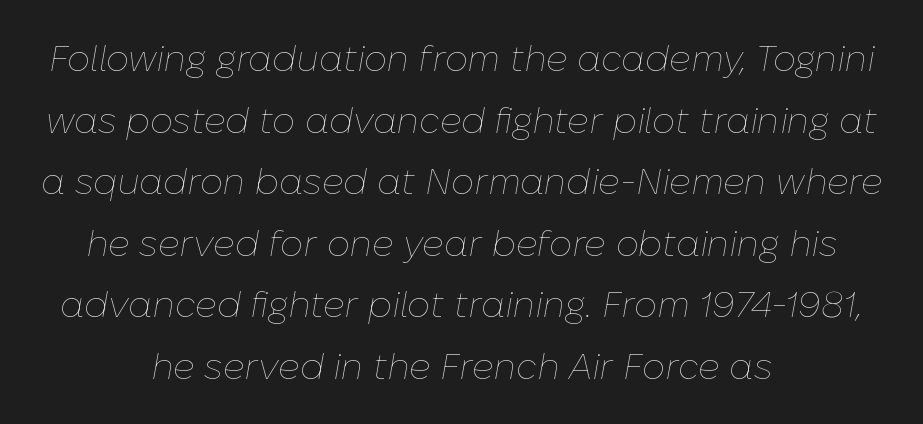
{"italic": "yes", "lean": "right", "slant_degrees": 10, "bold": "no", "weight": "thin", "width": "normal", "stroke_contrast": "low", "x_height": "medium", "monospaced": "no", "underline": "no", "align": "center", "line_spacing_ratio": 1.71, "letter_spacing": "normal", "letter_spacing_em": 0.0, "glyph_px": 36}
